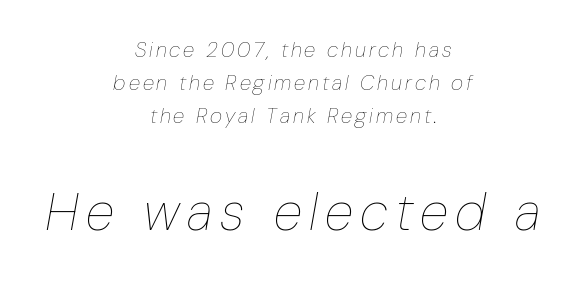
Q: Is the text bold? A: No.
Q: Is the text italic (slanted)? A: Yes, it leans right by about 10 degrees.
Q: Is the text underlined? A: No.
Q: How is the paragraph aligned? A: Centered.
Q: Is the spacing between lines tight, normal or loose? A: Normal.
Q: Which block of text is set in a larger size, the first (top) or the second (bottom)? A: The second (bottom) one.
Q: Width (condensed, normal, or wide)? A: Condensed.
Q: Stroke contrast? A: Low.
Q: x-height? A: Medium.
Q: Monospaced? A: No.
